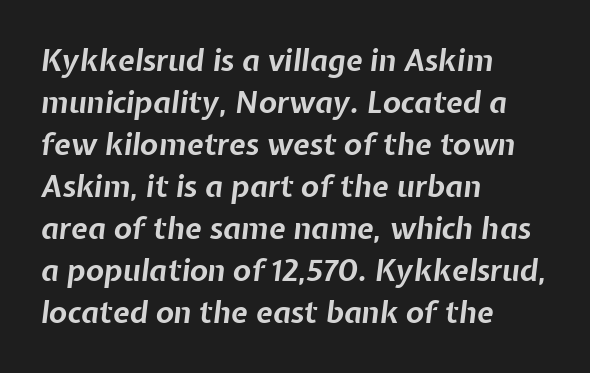
{"italic": "yes", "lean": "right", "slant_degrees": 7, "bold": "yes", "weight": "bold", "width": "normal", "stroke_contrast": "low", "x_height": "medium", "monospaced": "no", "underline": "no", "align": "left", "line_spacing": "normal", "line_spacing_ratio": 1.4, "letter_spacing": "normal", "letter_spacing_em": 0.0, "glyph_px": 30}
